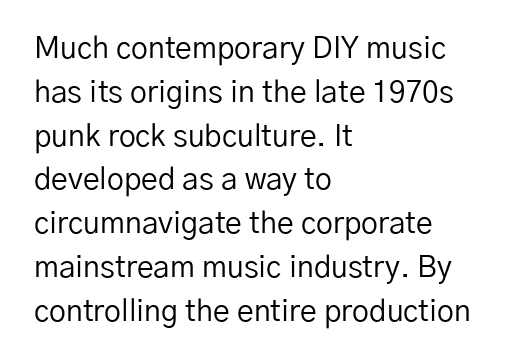
Q: Is the text bold? A: No.
Q: Is the text italic (slanted)? A: No, it is upright.
Q: Is the typeface a serif or a sans-serif typeface? A: Sans-serif.
Q: Is the text underlined? A: No.
Q: How is the paragraph aligned? A: Left-aligned.
Q: Is the spacing between letters normal or unusually wide? A: Normal.
Q: Is the spacing between lines tight, normal or loose? A: Normal.
Q: Width (condensed, normal, or wide)? A: Normal.
Q: Stroke contrast? A: Low.
Q: x-height? A: Medium.
Q: Monospaced? A: No.
